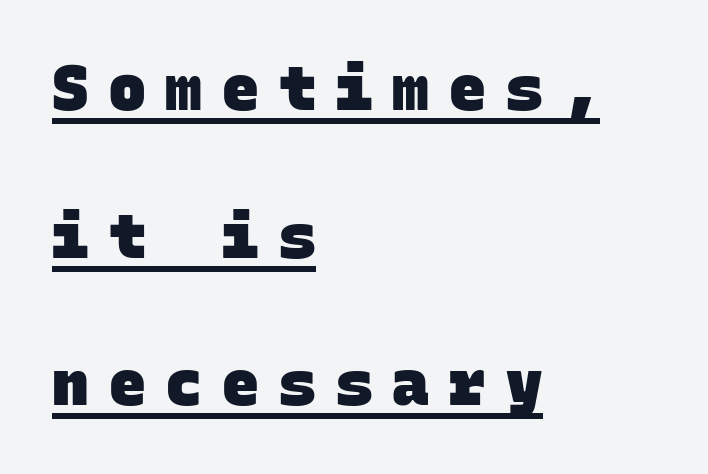
{"serif": "no", "bold": "yes", "weight": "heavy", "width": "normal", "stroke_contrast": "low", "x_height": "large", "monospaced": "yes", "underline": "yes", "align": "left", "line_spacing": "loose", "line_spacing_ratio": 2.42, "letter_spacing": "wide", "letter_spacing_em": 0.33, "glyph_px": 61}
